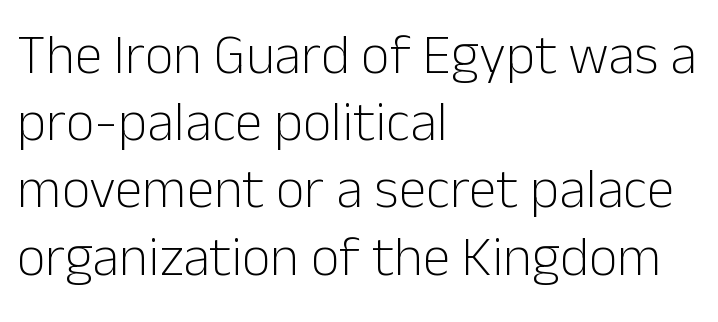
The image shows 56 px light sans-serif type, upright; set left-aligned, line spacing 1.2x, normal letter spacing, not underlined; low stroke contrast and a medium x-height.
